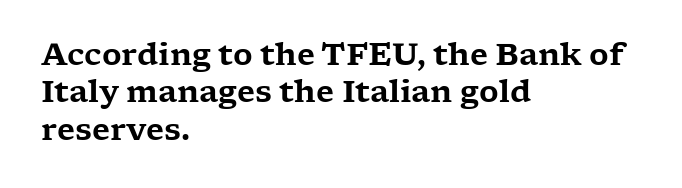
The image shows 30 px wide serif type, upright; set left-aligned, normal line spacing (1.25x), normal letter spacing, not underlined; low stroke contrast and a medium x-height.
